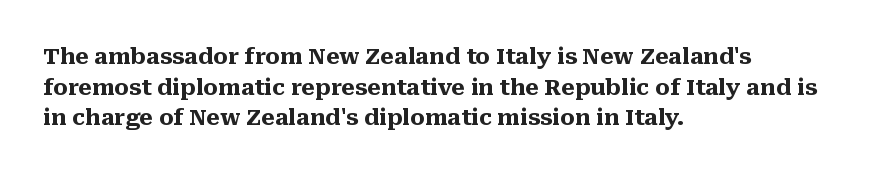
The image shows 22 px bold type, upright; set left-aligned, normal line spacing (1.39x), normal letter spacing, not underlined.
